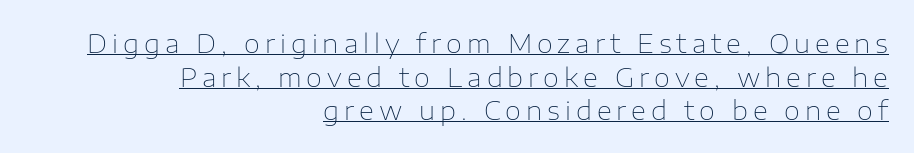
The text block is weighted toward the right margin, trailing off unevenly leftward. Leading: standard. Vertical strokes here are truly vertical. Like a heading marked for emphasis, these lines bear an underscore. Counters stay open thanks to moderate or lighter strokes.
